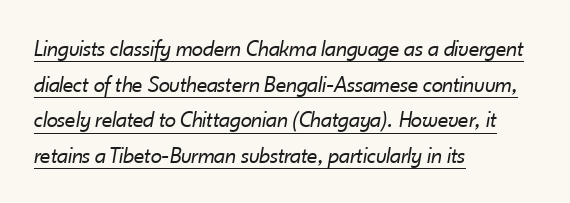
Q: Is the text bold? A: No.
Q: Is the text italic (slanted)? A: Yes, it leans right by about 10 degrees.
Q: Is the text underlined? A: Yes.
Q: How is the paragraph aligned? A: Left-aligned.
Q: Is the spacing between letters normal or unusually wide? A: Normal.
Q: Is the spacing between lines tight, normal or loose? A: Normal.
